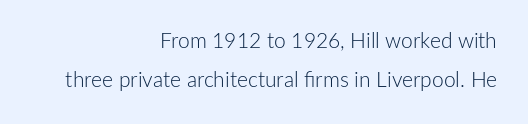
{"italic": "no", "bold": "no", "underline": "no", "align": "right", "line_spacing_ratio": 1.88, "letter_spacing": "normal", "letter_spacing_em": 0.0, "glyph_px": 21}
